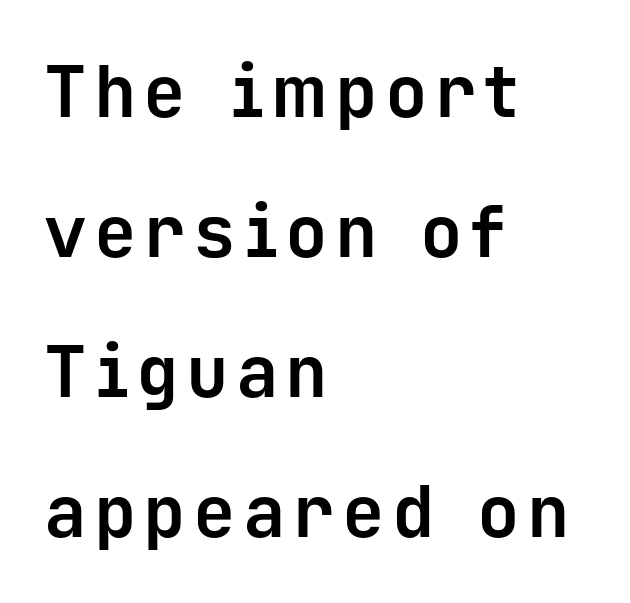
Q: Is the text bold? A: Yes.
Q: Is the text italic (slanted)? A: No, it is upright.
Q: Is the typeface a serif or a sans-serif typeface? A: Sans-serif.
Q: Is the text underlined? A: No.
Q: How is the paragraph aligned? A: Left-aligned.
Q: Is the spacing between lines tight, normal or loose? A: Loose.
Q: Width (condensed, normal, or wide)? A: Normal.
Q: Stroke contrast? A: Low.
Q: x-height? A: Medium.
Q: Monospaced? A: Yes.
